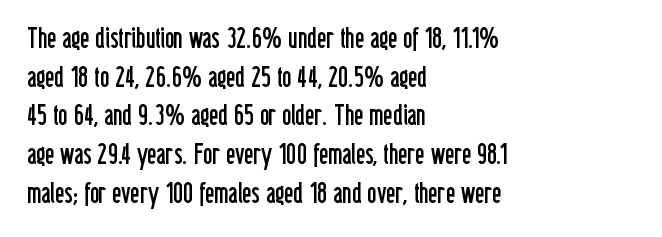
The ragged edge is on the right, which tells us the setting is flush left. Weight: regular or lighter. Is there any slant? The stems are plumb. Honestly, the row spacing looks completely unremarkable. Is the letter spacing exaggerated? No — it looks like the ordinary default.
